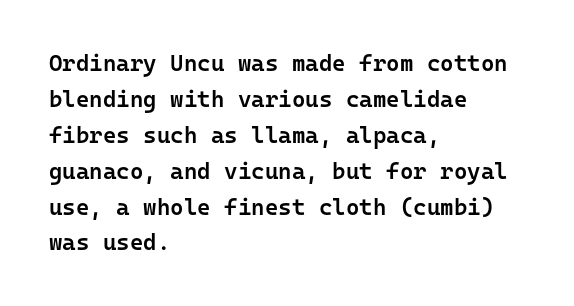
{"italic": "no", "bold": "semi", "underline": "no", "align": "left", "line_spacing": "normal", "line_spacing_ratio": 1.56, "letter_spacing": "normal", "letter_spacing_em": 0.0, "glyph_px": 23}
